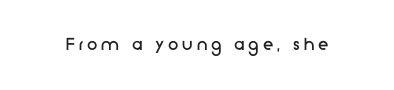
Q: Is the text bold? A: No.
Q: Is the text italic (slanted)? A: No, it is upright.
Q: Is the text underlined? A: No.
